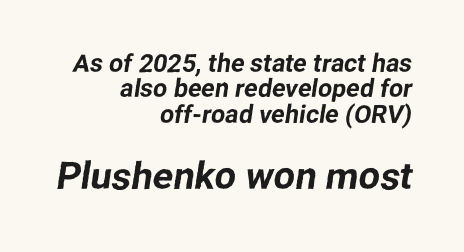
{"serif": "no", "width": "normal", "stroke_contrast": "low", "x_height": "medium", "monospaced": "no", "underline": "no", "align": "right", "line_spacing": "tight", "line_spacing_ratio": 1.02, "letter_spacing": "normal", "letter_spacing_em": 0.0, "larger_block": "second", "size_ratio": 1.52, "glyph_px": 38}
